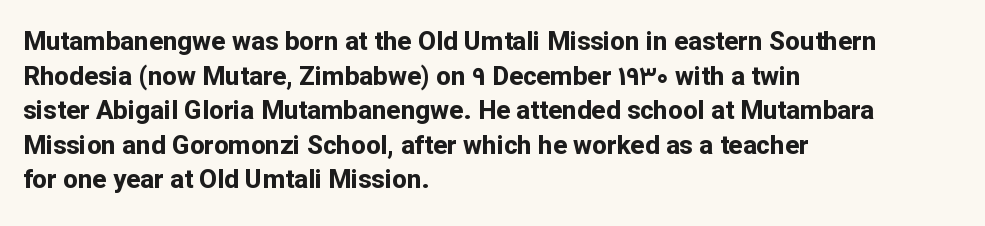
Q: Is the text bold? A: Yes.
Q: Is the text italic (slanted)? A: No, it is upright.
Q: Is the text underlined? A: No.
Q: How is the paragraph aligned? A: Left-aligned.
Q: Is the spacing between letters normal or unusually wide? A: Normal.
Q: Is the spacing between lines tight, normal or loose? A: Normal.
